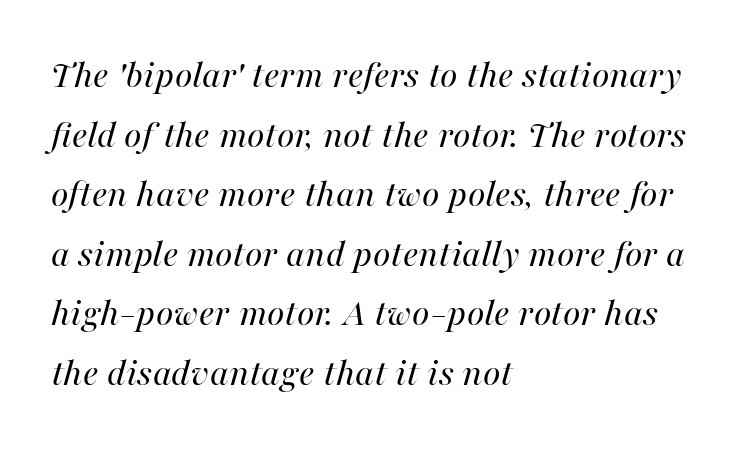
The gaps between neighbouring characters are ordinary and unremarkable. Horizontal bands of white between lines are of average thickness. Unbolded letterforms with no extra heft. Rule under the text: the space is simply empty. The letters advance in unequal steps, a hallmark of proportional type.
